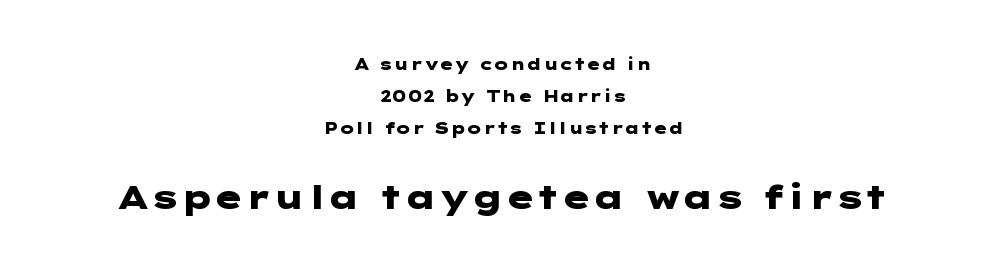
{"serif": "no", "italic": "no", "bold": "yes", "weight": "heavy", "width": "wide", "stroke_contrast": "low", "x_height": "medium", "underline": "no", "align": "center", "line_spacing": "loose", "line_spacing_ratio": 1.99, "letter_spacing": "normal", "letter_spacing_em": 0.0, "larger_block": "second", "size_ratio": 2.06, "glyph_px": 33}
